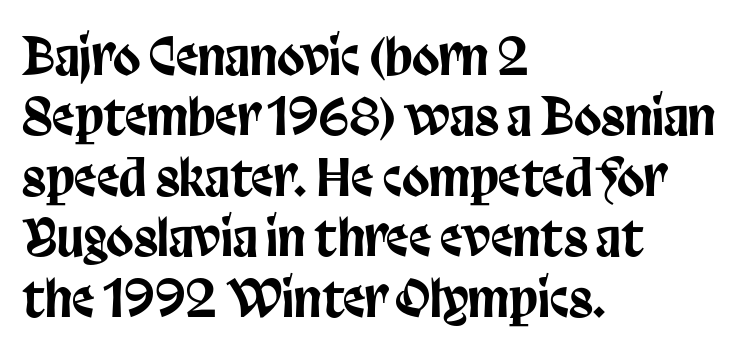
{"serif": "no", "italic": "no", "width": "condensed", "stroke_contrast": "low", "x_height": "large", "monospaced": "no", "underline": "no", "align": "left", "line_spacing_ratio": 1.21, "letter_spacing": "normal", "letter_spacing_em": 0.0, "glyph_px": 50}
